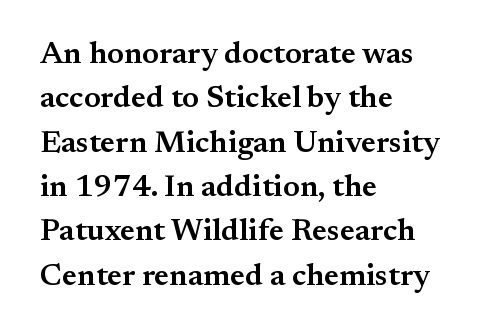
Q: Is the text bold? A: Semi-bold.
Q: Is the text italic (slanted)? A: No, it is upright.
Q: Is the typeface a serif or a sans-serif typeface? A: Serif.
Q: Is the text underlined? A: No.
Q: How is the paragraph aligned? A: Left-aligned.
Q: Is the spacing between letters normal or unusually wide? A: Normal.
Q: Is the spacing between lines tight, normal or loose? A: Normal.
Q: Width (condensed, normal, or wide)? A: Normal.
Q: Stroke contrast? A: Medium.
Q: x-height? A: Small.
Q: Monospaced? A: No.
